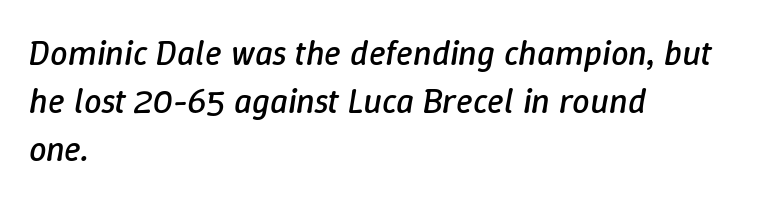
{"italic": "yes", "lean": "right", "slant_degrees": 9, "bold": "no", "weight": "regular", "width": "normal", "stroke_contrast": "low", "x_height": "medium", "monospaced": "no", "underline": "no", "align": "left", "line_spacing": "normal", "line_spacing_ratio": 1.37, "letter_spacing": "normal", "letter_spacing_em": 0.0, "glyph_px": 35}
